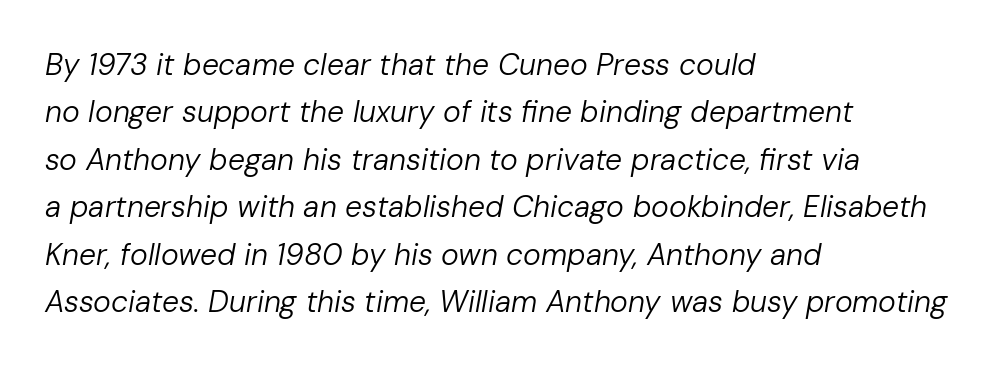
The image shows 30 px regular-weight type, italic (leaning right); set left-aligned, normal line spacing (1.58x), normal letter spacing, not underlined; low stroke contrast and a medium x-height.
